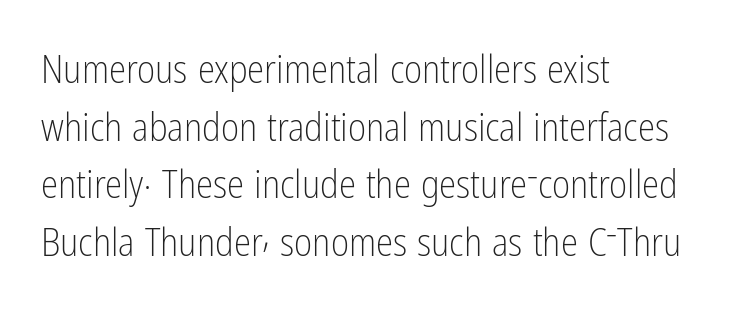
{"serif": "no", "italic": "no", "bold": "no", "weight": "light", "width": "condensed", "stroke_contrast": "low", "x_height": "medium", "monospaced": "no", "underline": "no", "align": "left", "line_spacing": "normal", "line_spacing_ratio": 1.48, "letter_spacing": "normal", "letter_spacing_em": 0.0, "glyph_px": 39}
